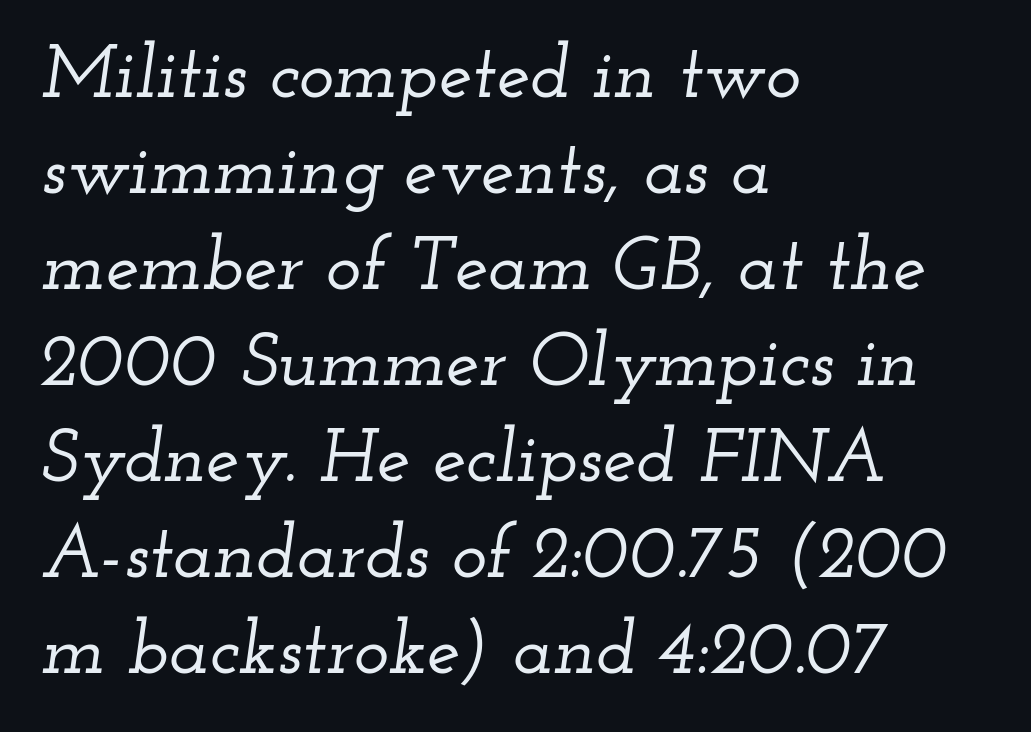
Compared with ordinary roman type, these characters are visibly tilted. The rendering uses natural spacing where letterforms have individual widths. Serif or sans? Serif — the stroke terminals have little feet. Typeset ragged right — the left edge is the straight one.
